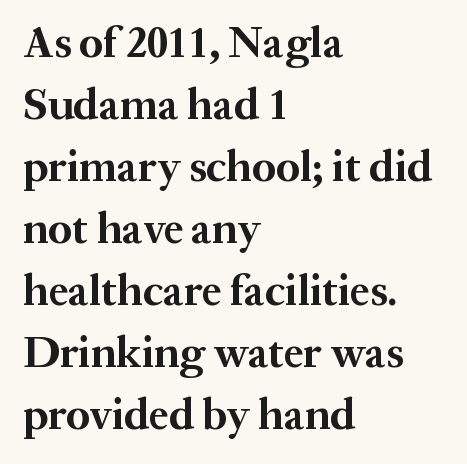
Compared with a centered layout, this one pins lines to the left instead. The lines sit at an ordinary, default distance from one another. Vertical strokes here are truly vertical. Observe the ordinary spacing: letters are neighbours, not strangers. A clean baseline with only descenders dipping below it. This is heavy type, rendered in bold.
